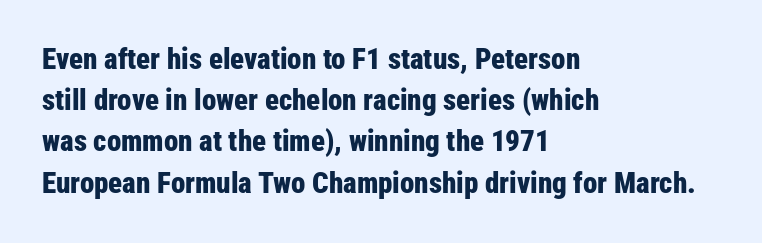
Q: Is the text bold? A: Yes.
Q: Is the text italic (slanted)? A: No, it is upright.
Q: Is the typeface a serif or a sans-serif typeface? A: Sans-serif.
Q: Is the text underlined? A: No.
Q: How is the paragraph aligned? A: Left-aligned.
Q: Is the spacing between letters normal or unusually wide? A: Normal.
Q: Is the spacing between lines tight, normal or loose? A: Normal.
Q: Width (condensed, normal, or wide)? A: Condensed.
Q: Stroke contrast? A: Low.
Q: x-height? A: Medium.
Q: Monospaced? A: No.
